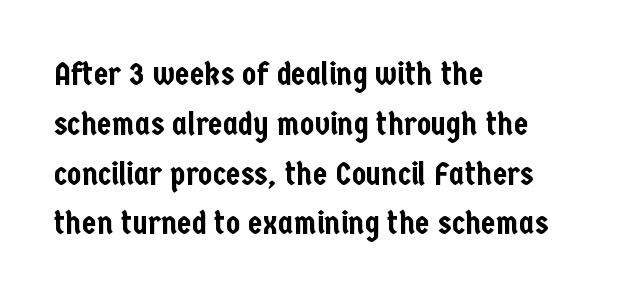
Q: Is the text italic (slanted)? A: No, it is upright.
Q: Is the typeface a serif or a sans-serif typeface? A: Sans-serif.
Q: Is the text underlined? A: No.
Q: How is the paragraph aligned? A: Left-aligned.
Q: Is the spacing between letters normal or unusually wide? A: Normal.
Q: Is the spacing between lines tight, normal or loose? A: Normal.
Q: Width (condensed, normal, or wide)? A: Condensed.
Q: Stroke contrast? A: Low.
Q: x-height? A: Medium.
Q: Monospaced? A: No.
